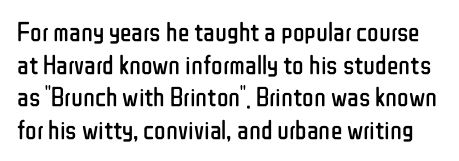
Q: Is the text bold? A: No.
Q: Is the text italic (slanted)? A: No, it is upright.
Q: Is the text underlined? A: No.
Q: Is the spacing between letters normal or unusually wide? A: Normal.
